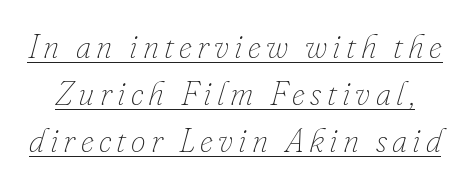
The lines sit at an ordinary, default distance from one another. Would a proofreader flag this as italicized? Yes. Descenders here cross a horizontal rule under the line. The passage shown is typed in a proportional face where columns would drift. Think standard paragraph weight, or any step lighter than that.
